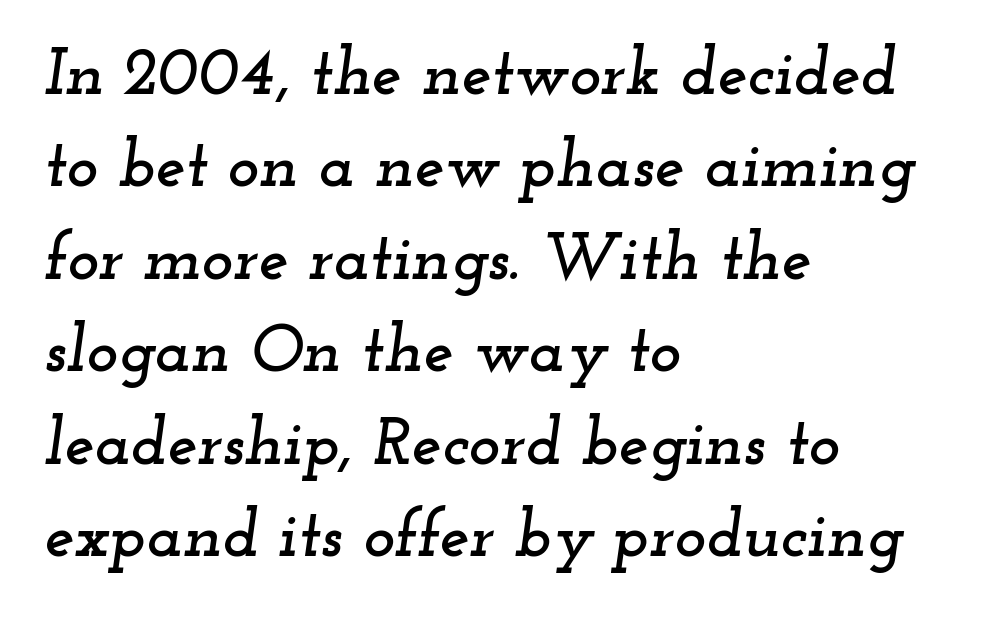
The image shows 67 px wide serif type, italic (leaning right); set left-aligned, normal line spacing (1.38x), normal letter spacing, not underlined; low stroke contrast and a small x-height.
